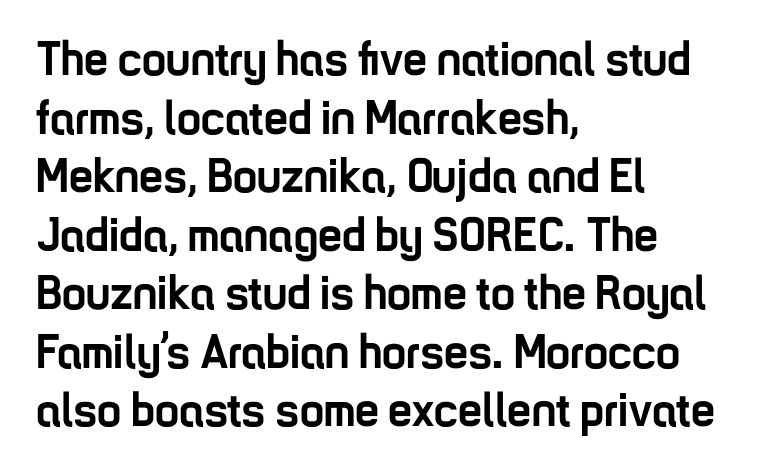
{"serif": "no", "italic": "no", "bold": "yes", "weight": "semibold", "width": "condensed", "stroke_contrast": "low", "x_height": "medium", "monospaced": "no", "underline": "no", "align": "left", "line_spacing_ratio": 1.22, "letter_spacing": "normal", "letter_spacing_em": 0.0, "glyph_px": 48}
